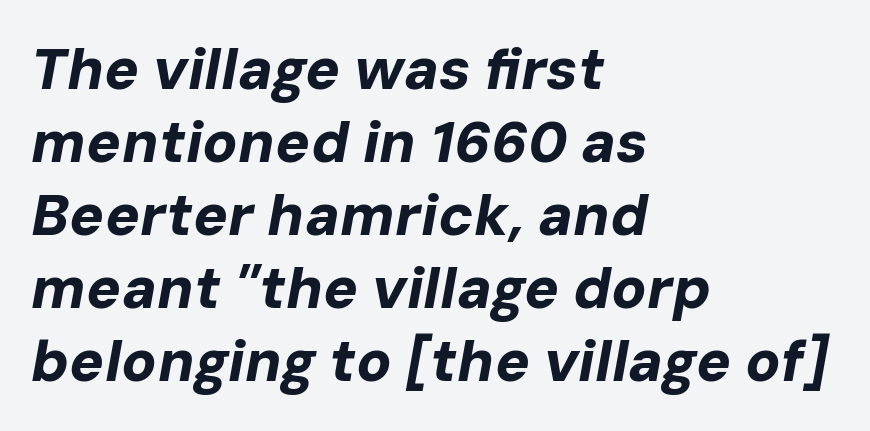
{"italic": "yes", "lean": "right", "slant_degrees": 10, "bold": "yes", "weight": "bold", "width": "normal", "stroke_contrast": "low", "x_height": "medium", "monospaced": "no", "underline": "no", "align": "left", "line_spacing": "normal", "line_spacing_ratio": 1.26, "letter_spacing": "normal", "letter_spacing_em": 0.0, "glyph_px": 58}
